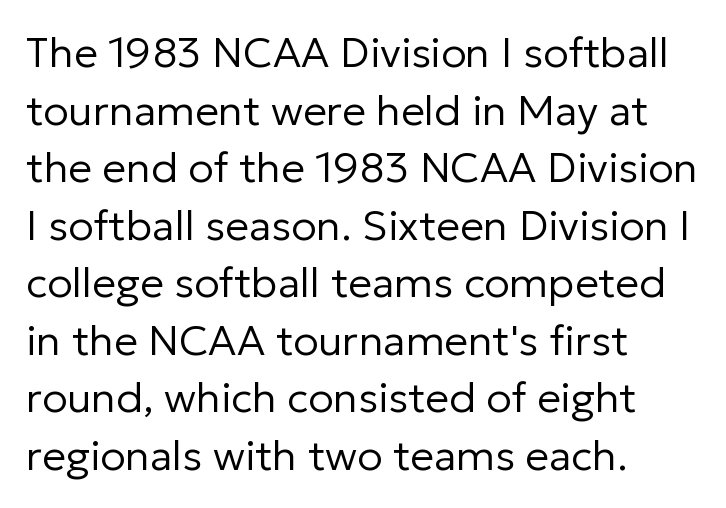
{"serif": "no", "italic": "no", "bold": "no", "weight": "regular", "width": "normal", "stroke_contrast": "low", "x_height": "medium", "monospaced": "no", "underline": "no", "align": "left", "line_spacing": "normal", "line_spacing_ratio": 1.37, "letter_spacing": "normal", "letter_spacing_em": 0.0, "glyph_px": 42}
